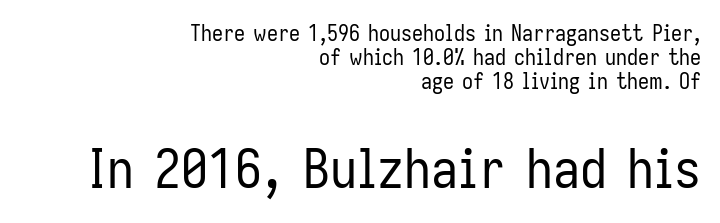
The later block is typeset at a bigger size than the earlier block. Observe the absence of serifs on each vertical stroke in this sample. Here the designer chose a conventional face with non-uniform glyph widths. The space between consecutive lines is stingy. Bold? No — there's no thickening of the strokes.
